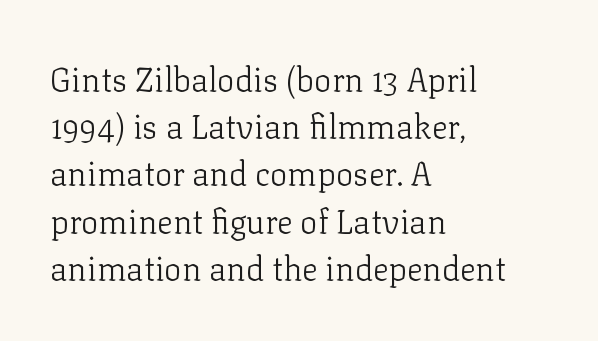
Q: Is the text bold? A: No.
Q: Is the text italic (slanted)? A: No, it is upright.
Q: Is the typeface a serif or a sans-serif typeface? A: Serif.
Q: Is the text underlined? A: No.
Q: How is the paragraph aligned? A: Left-aligned.
Q: Is the spacing between letters normal or unusually wide? A: Normal.
Q: Is the spacing between lines tight, normal or loose? A: Normal.
Q: Width (condensed, normal, or wide)? A: Normal.
Q: Stroke contrast? A: Low.
Q: x-height? A: Medium.
Q: Monospaced? A: No.
